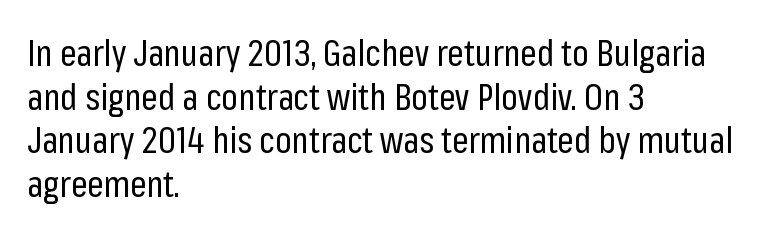
Q: Is the text bold? A: No.
Q: Is the text italic (slanted)? A: No, it is upright.
Q: Is the typeface a serif or a sans-serif typeface? A: Sans-serif.
Q: Is the text underlined? A: No.
Q: How is the paragraph aligned? A: Left-aligned.
Q: Is the spacing between letters normal or unusually wide? A: Normal.
Q: Width (condensed, normal, or wide)? A: Condensed.
Q: Stroke contrast? A: Low.
Q: x-height? A: Medium.
Q: Monospaced? A: No.
